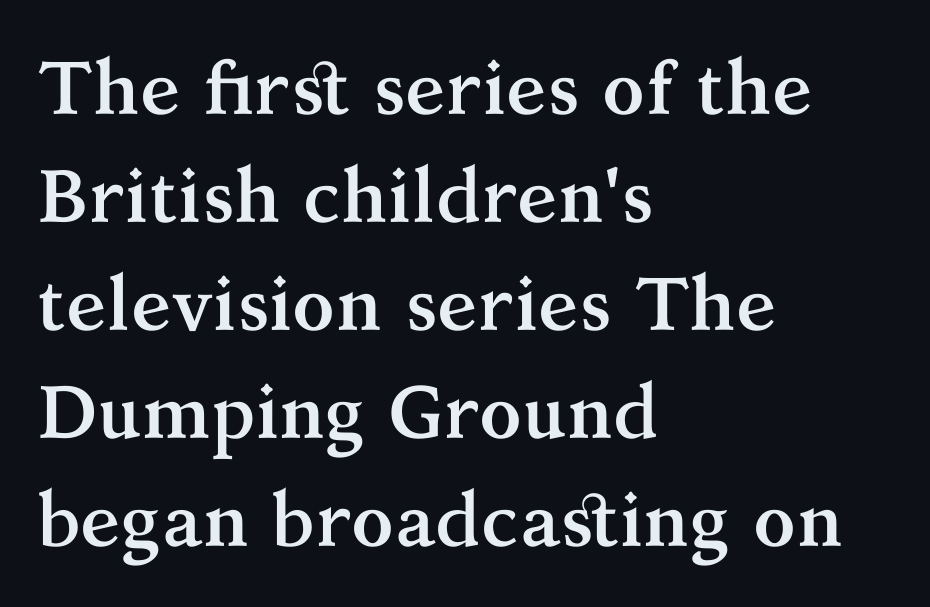
The image shows 75 px semibold serif type, upright; set left-aligned, normal line spacing (1.44x), normal letter spacing, not underlined; medium stroke contrast and a medium x-height.
